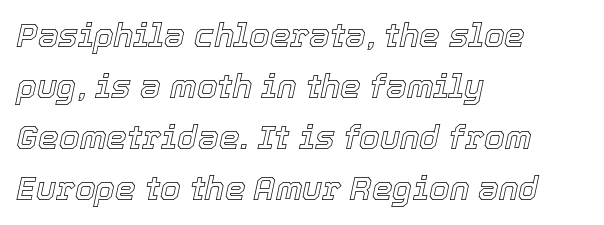
Looks like regular typesetting: each glyph gets only the width it needs. One glance says typical: line gaps are just what's usual. The rendering keeps characters at their native spacing. The rendering anchors every line to the left-hand side. In terms of posture, this sample is oblique.
